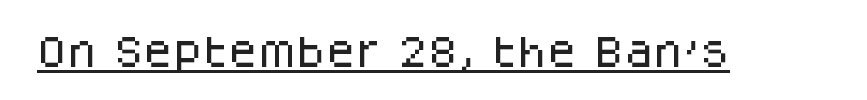
The image shows 34 px sans-serif type, upright; set normal letter spacing, underlined; low stroke contrast and a large x-height.
